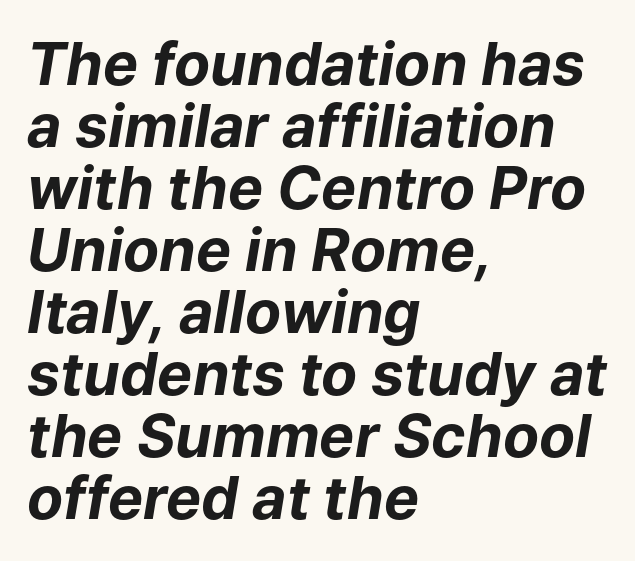
The gap between lines stays unmarked. The typesetter chose a ragged-right arrangement here. Compared with typical body copy, the letter spacing here is the same. Regarding leading, the lines here are crowded together. Italic? Definitely — the glyphs are oblique. Strokes here are thick enough to call this a true bold.
